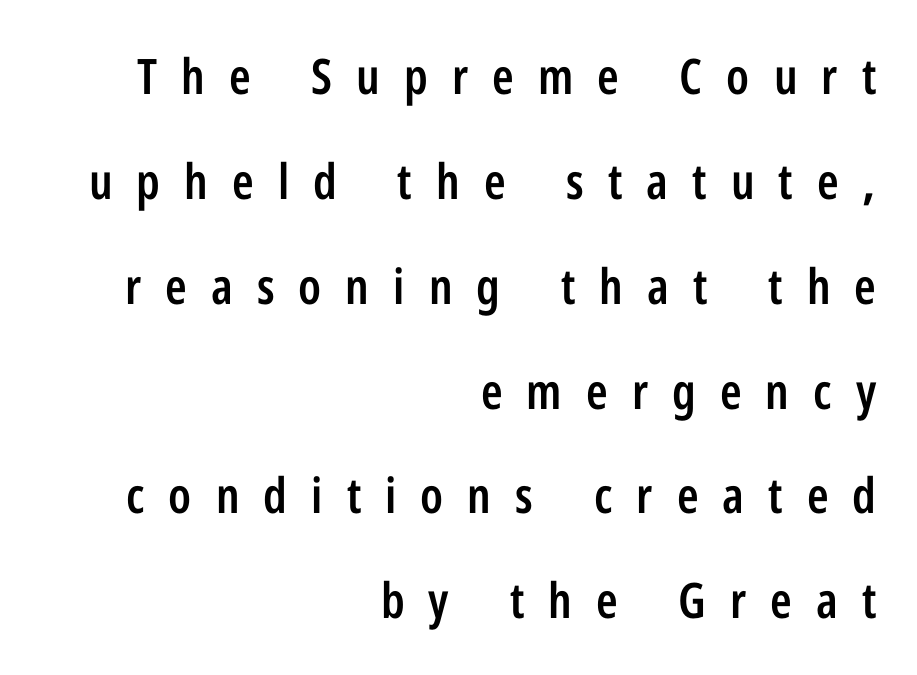
Look at the tracking — it's clearly loosened, letters drifting apart. To sum up the face: it is a sans, with no serifs. The specimen reads as upright at a glance. Check under the words: just untouched page. A great deal of white space separates one row of letters from the next. The lines in this sample share a right terminus and differ only in where they begin.
